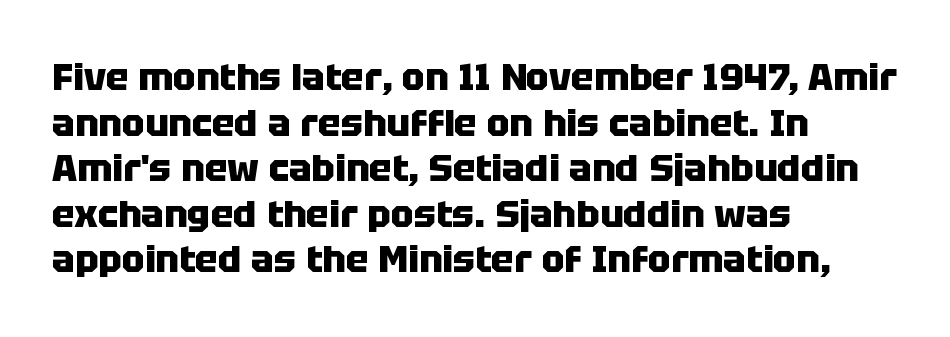
The image shows 38 px heavy sans-serif type, upright; set left-aligned, line spacing 1.2x, normal letter spacing, not underlined; low stroke contrast and a large x-height.
